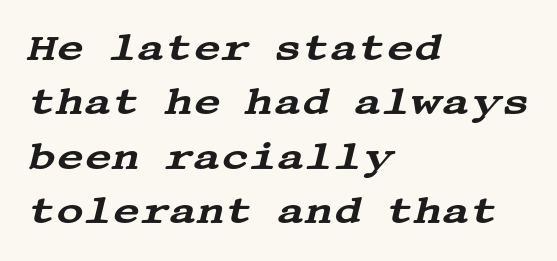
The image shows 38 px wide serif type, italic (leaning right); set left-aligned, normal line spacing (1.43x), normal letter spacing, not underlined; medium stroke contrast and a large x-height.
